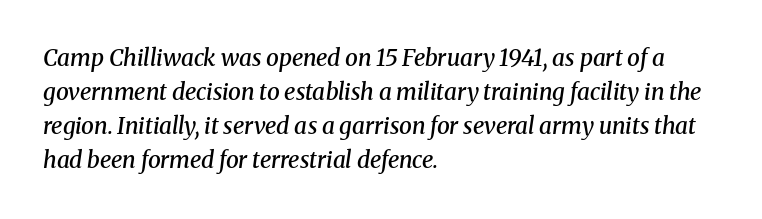
Q: Is the text bold? A: Semi-bold.
Q: Is the text italic (slanted)? A: Yes, it leans right by about 8 degrees.
Q: Is the text underlined? A: No.
Q: How is the paragraph aligned? A: Left-aligned.
Q: Is the spacing between letters normal or unusually wide? A: Normal.
Q: Is the spacing between lines tight, normal or loose? A: Normal.
